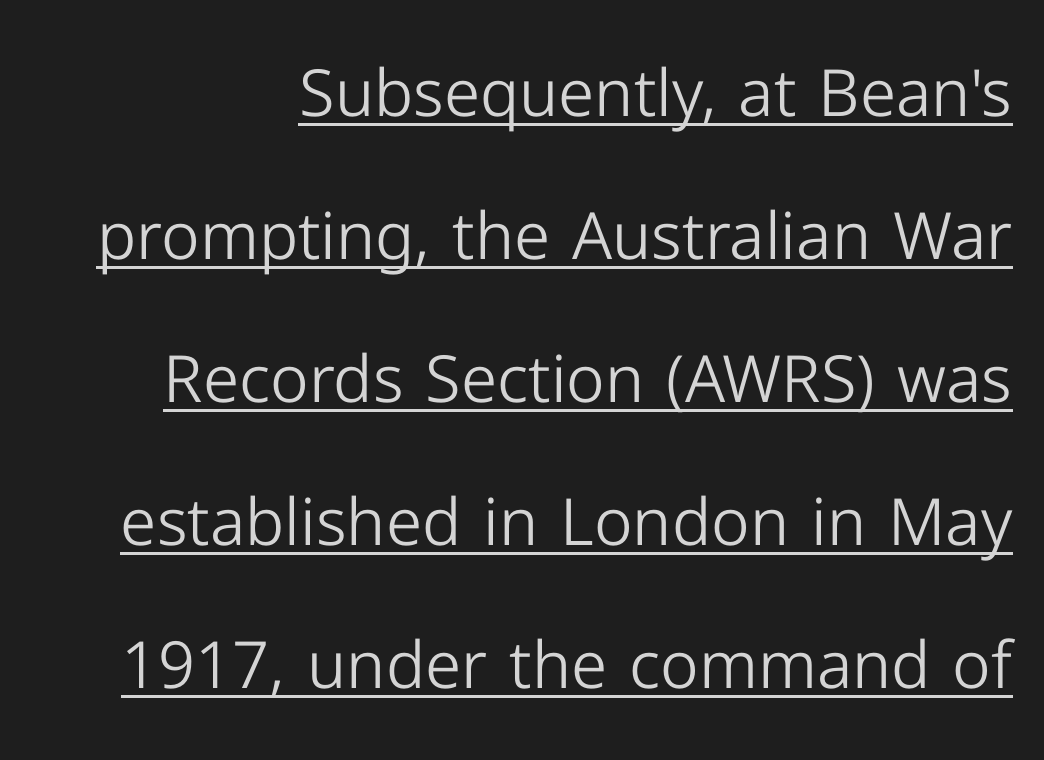
{"serif": "no", "italic": "no", "bold": "no", "weight": "light", "width": "normal", "stroke_contrast": "low", "x_height": "medium", "monospaced": "no", "underline": "yes", "line_spacing": "loose", "line_spacing_ratio": 2.2, "letter_spacing": "normal", "letter_spacing_em": 0.0, "glyph_px": 65}
